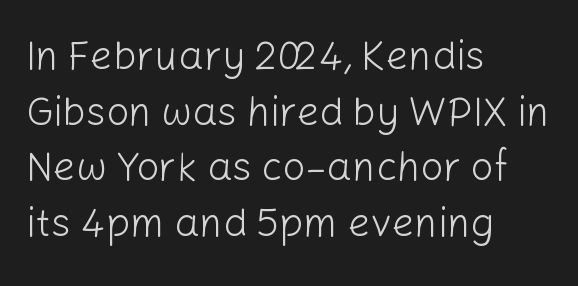
{"serif": "no", "italic": "no", "bold": "no", "weight": "light", "width": "normal", "stroke_contrast": "low", "x_height": "medium", "monospaced": "no", "underline": "no", "align": "left", "line_spacing": "normal", "line_spacing_ratio": 1.39, "letter_spacing": "normal", "letter_spacing_em": 0.0, "glyph_px": 40}
